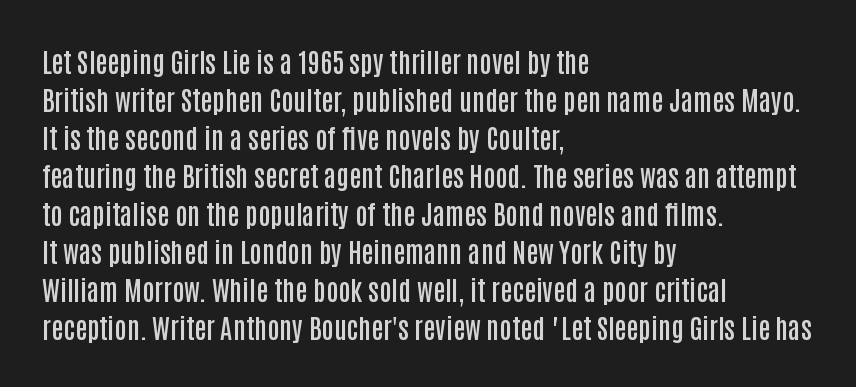
Q: Is the text bold? A: Semi-bold.
Q: Is the text italic (slanted)? A: No, it is upright.
Q: Is the text underlined? A: No.
Q: How is the paragraph aligned? A: Left-aligned.
Q: Is the spacing between letters normal or unusually wide? A: Normal.
Q: Is the spacing between lines tight, normal or loose? A: Normal.
